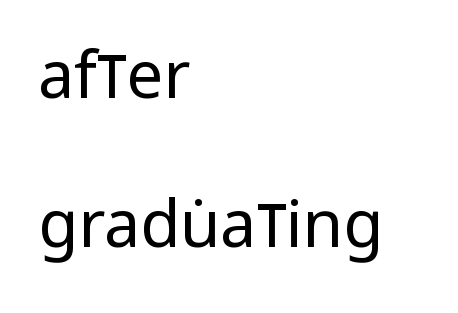
The font family rendered here belongs to the sans-serif group. No chunkiness to these letters — they're not bold. The space beneath each line is pristine and unruled. Default kerning and tracking; the words read as compact shapes.
